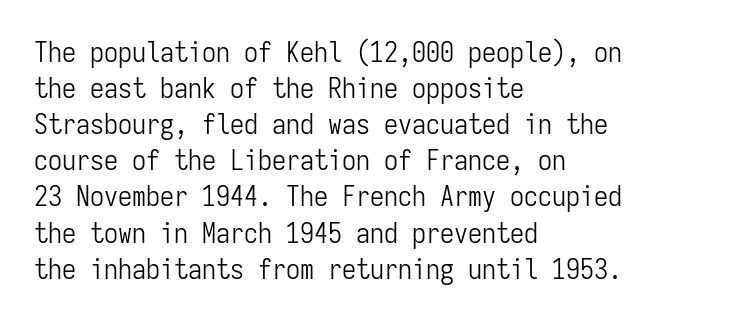
Think standard paragraph weight, or any step lighter than that. Rule under the text: the space is simply empty. Does the type have serifs? No, each stem ends abruptly. Leading matches the norm, producing a regular column.
